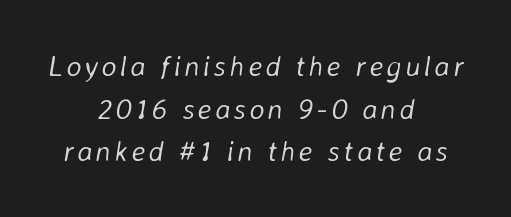
{"italic": "yes", "lean": "right", "slant_degrees": 8, "bold": "no", "weight": "light", "width": "normal", "stroke_contrast": "low", "x_height": "medium", "monospaced": "no", "underline": "no", "align": "center", "line_spacing": "normal", "line_spacing_ratio": 1.47, "glyph_px": 29}
